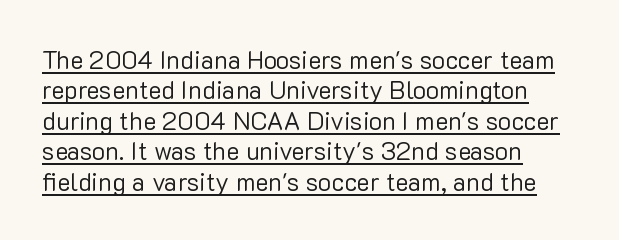
Q: Is the text bold? A: No.
Q: Is the text italic (slanted)? A: No, it is upright.
Q: Is the text underlined? A: Yes.
Q: How is the paragraph aligned? A: Left-aligned.
Q: Is the spacing between letters normal or unusually wide? A: Normal.
